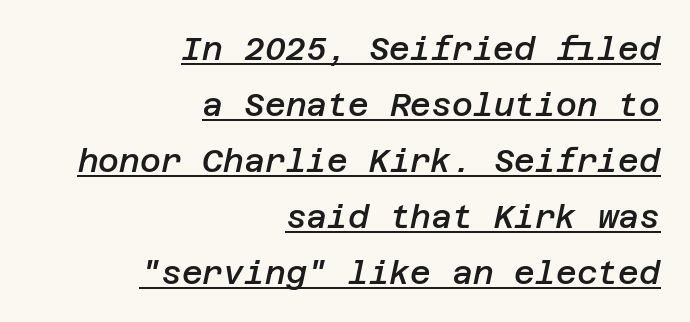
Inter-character spacing is left at the font's built-in metrics. Quick note: underline on. The typesetting leans somewhat heavy: a semibold. The glyphs look as if they've been sheared to an angle. In CSS terms this would be text-align: right.
